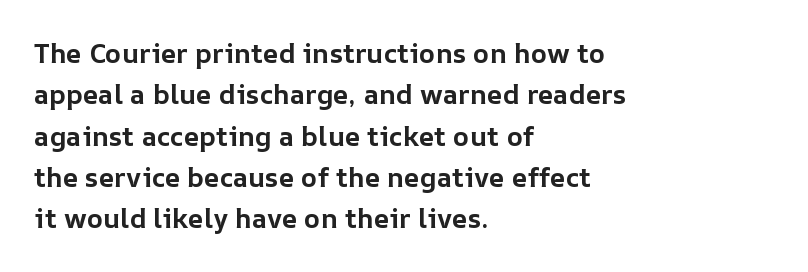
Q: Is the text bold? A: Yes.
Q: Is the text italic (slanted)? A: No, it is upright.
Q: Is the text underlined? A: No.
Q: How is the paragraph aligned? A: Left-aligned.
Q: Is the spacing between letters normal or unusually wide? A: Normal.
Q: Is the spacing between lines tight, normal or loose? A: Normal.
